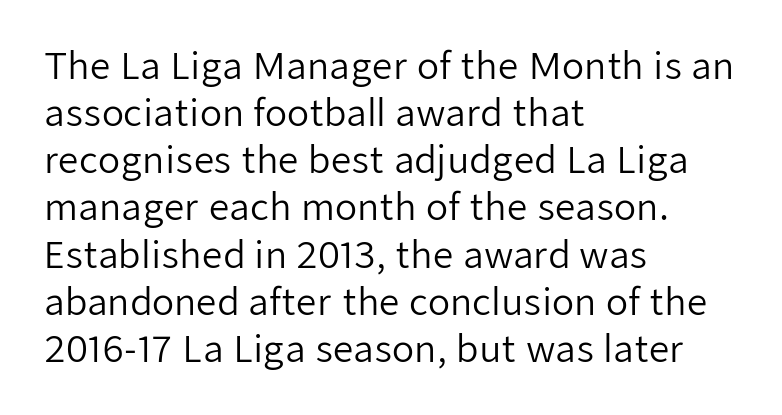
What stands out about the letter spacing? Nothing — it is the standard amount. This rendering features lettering with no underline. Regarding serifs, this sample does without them. Spacing verdict: proportional, widths tailored to each character. Do the letters lean? They stand straight.
